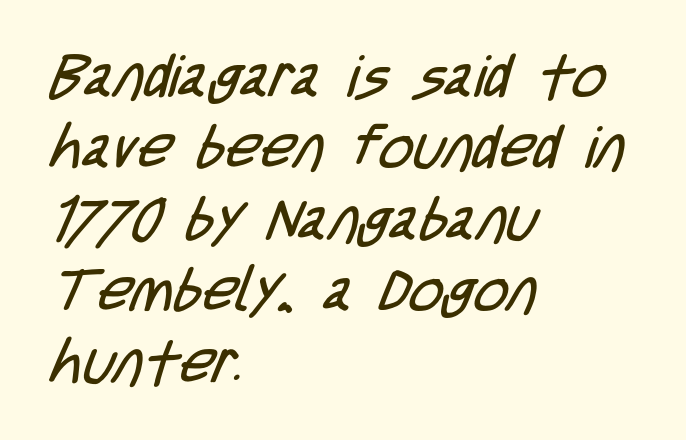
The image shows 59 px regular-weight, condensed sans-serif type; set left-aligned, line spacing 1.21x, normal letter spacing, not underlined; low stroke contrast and a large x-height.
